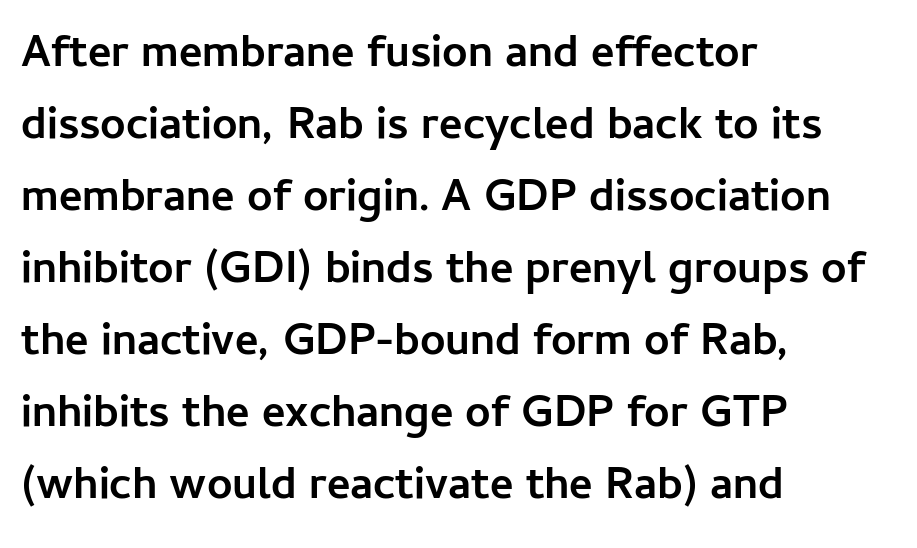
Q: Is the text bold? A: Yes.
Q: Is the text italic (slanted)? A: No, it is upright.
Q: Is the typeface a serif or a sans-serif typeface? A: Sans-serif.
Q: Is the text underlined? A: No.
Q: How is the paragraph aligned? A: Left-aligned.
Q: Is the spacing between letters normal or unusually wide? A: Normal.
Q: Is the spacing between lines tight, normal or loose? A: Normal.
Q: Width (condensed, normal, or wide)? A: Normal.
Q: Stroke contrast? A: Low.
Q: x-height? A: Medium.
Q: Monospaced? A: No.
